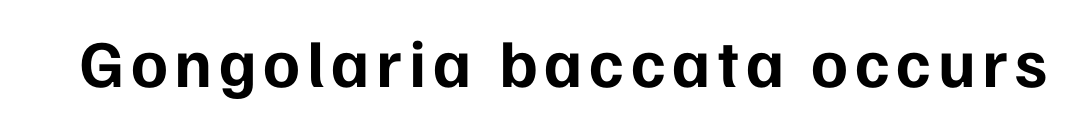
The image shows 67 px bold sans-serif type, upright; set not underlined; low stroke contrast and a medium x-height.
